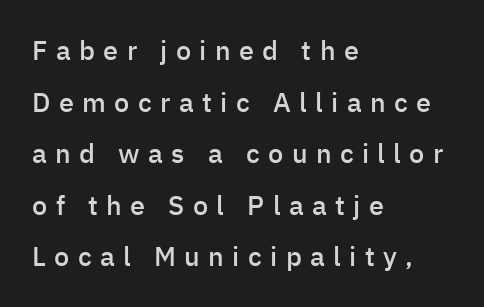
{"italic": "no", "bold": "semi", "underline": "no", "align": "left", "line_spacing": "loose", "line_spacing_ratio": 1.91, "letter_spacing": "wide", "letter_spacing_em": 0.31, "glyph_px": 27}
